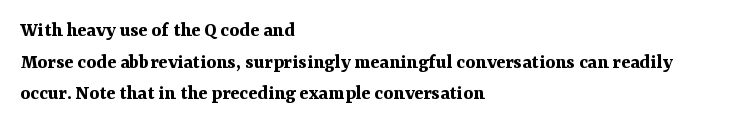
The image shows 21 px bold type, upright; set left-aligned, normal line spacing (1.51x), normal letter spacing, not underlined.
